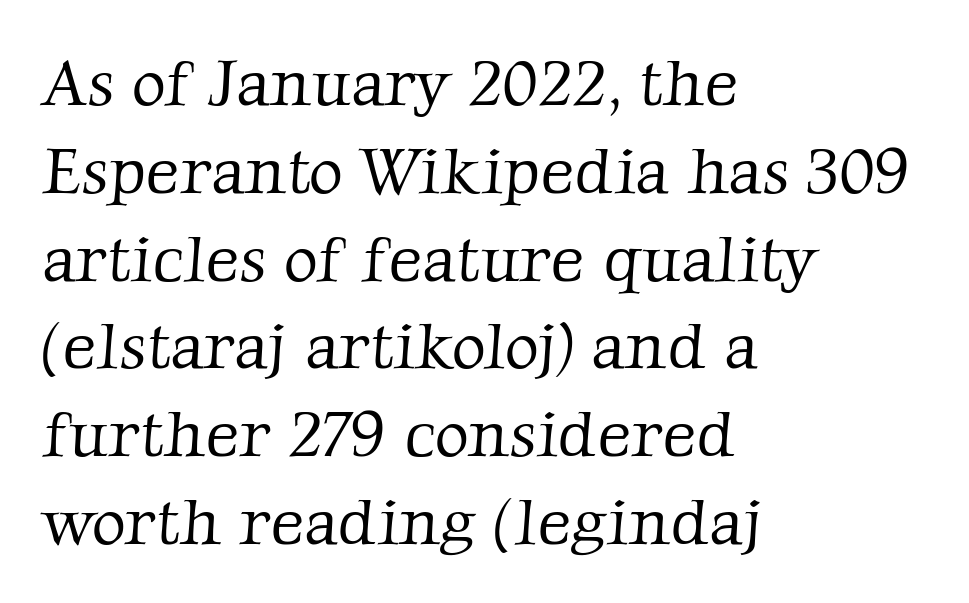
The area under the type is left untouched. The typesetter chose a ragged-right arrangement here. Caption: face not bold, strokes unweighted. The type is set solid horizontally, with unmodified tracking.
